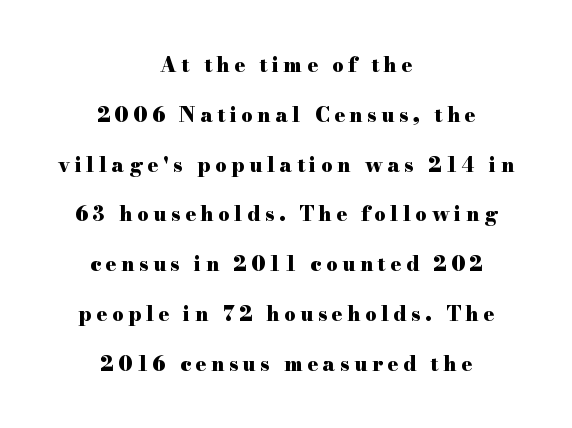
Notice how the stems are strictly vertical — no italics here. The letters are spread apart with noticeably loose tracking. Horizontally, the lines are justified to the midpoint only. Notice how thick the strokes are: this is what a full bold looks like. Nobody drew a line under any word here. Successive baselines arrive slowly, with a big drop between each.
